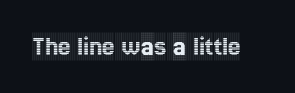
Honestly, there is no underline to notice here at all. These lines keep a tight, regular rhythm from letter to letter. This sample uses a serif face. Note the varied advance widths — an 'i' is clearly narrower than an 'm'. Ascenders rise straight up at ninety degrees.
